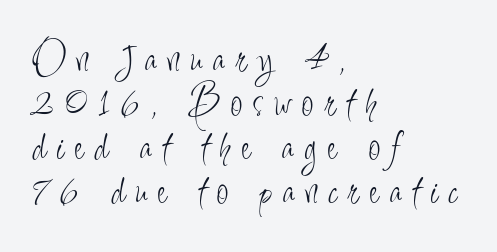
Q: Is the text bold? A: No.
Q: Is the typeface a serif or a sans-serif typeface? A: Sans-serif.
Q: Is the text underlined? A: No.
Q: How is the paragraph aligned? A: Left-aligned.
Q: Is the spacing between letters normal or unusually wide? A: Unusually wide.
Q: Is the spacing between lines tight, normal or loose? A: Tight.
Q: Width (condensed, normal, or wide)? A: Condensed.
Q: Stroke contrast? A: Low.
Q: x-height? A: Small.
Q: Monospaced? A: No.
